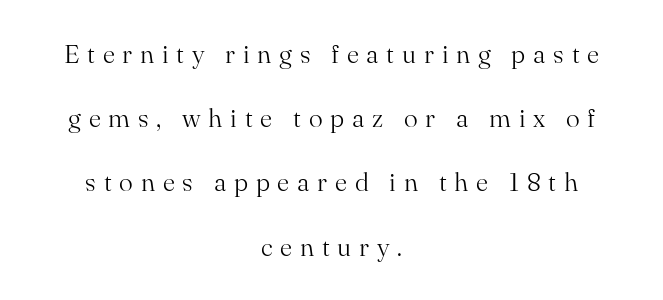
Q: Is the text bold? A: No.
Q: Is the text italic (slanted)? A: No, it is upright.
Q: Is the text underlined? A: No.
Q: How is the paragraph aligned? A: Centered.
Q: Is the spacing between letters normal or unusually wide? A: Unusually wide.
Q: Is the spacing between lines tight, normal or loose? A: Loose.
